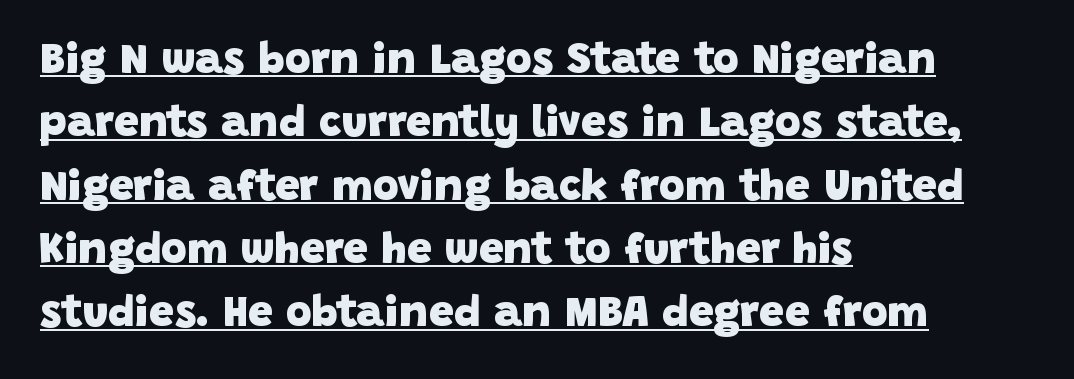
{"serif": "no", "bold": "yes", "weight": "heavy", "width": "normal", "stroke_contrast": "low", "x_height": "large", "monospaced": "no", "underline": "yes", "align": "left", "line_spacing": "normal", "line_spacing_ratio": 1.44, "letter_spacing": "normal", "letter_spacing_em": 0.0, "glyph_px": 44}
